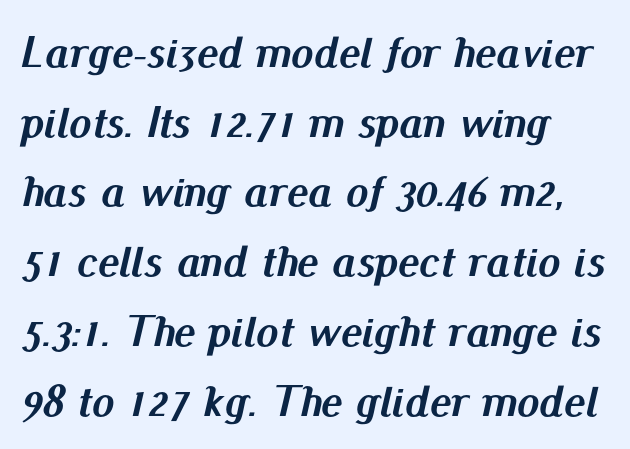
The face used here is proportionally spaced, like ordinary book or web type. The whole block is typeset with a tilt. The area under the type is left untouched. Chunky letters — that's bold for sure.
